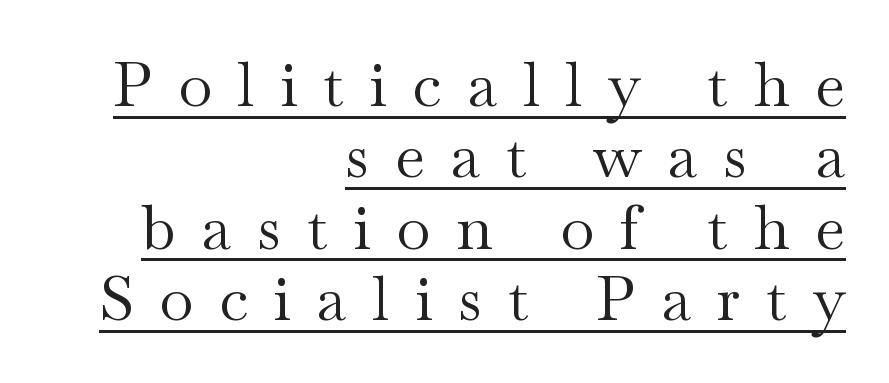
{"serif": "yes", "italic": "no", "bold": "no", "weight": "regular", "width": "wide", "stroke_contrast": "medium", "x_height": "small", "monospaced": "no", "underline": "yes", "align": "right", "line_spacing": "tight", "line_spacing_ratio": 1.15, "letter_spacing": "wide", "letter_spacing_em": 0.41, "glyph_px": 62}
